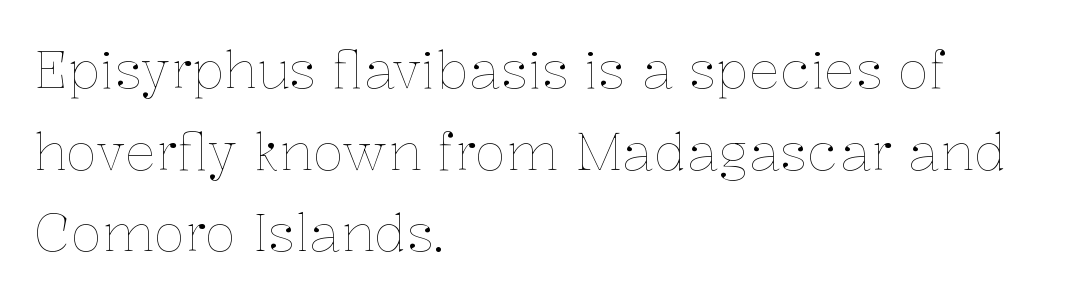
{"italic": "no", "bold": "no", "weight": "thin", "width": "normal", "stroke_contrast": "low", "x_height": "medium", "monospaced": "no", "underline": "no", "align": "left", "line_spacing": "normal", "line_spacing_ratio": 1.57, "letter_spacing": "normal", "letter_spacing_em": 0.0, "glyph_px": 52}
